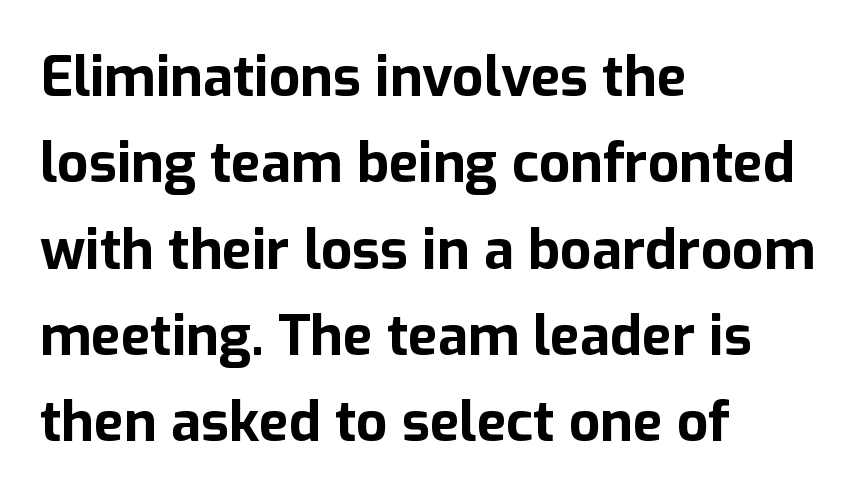
How would I describe the line gaps? Plain and ordinary. Ascenders rise straight up at ninety degrees. Letter spacing: default. On the weight axis this lands at bold, roughly 700. Reading down the block, your eye returns to a fixed left position each line.
